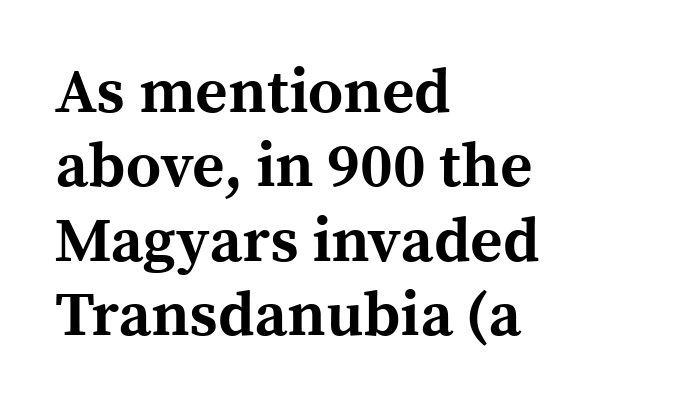
Q: Is the text bold? A: Yes.
Q: Is the text italic (slanted)? A: No, it is upright.
Q: Is the typeface a serif or a sans-serif typeface? A: Serif.
Q: Is the text underlined? A: No.
Q: How is the paragraph aligned? A: Left-aligned.
Q: Is the spacing between letters normal or unusually wide? A: Normal.
Q: Width (condensed, normal, or wide)? A: Normal.
Q: x-height? A: Medium.
Q: Monospaced? A: No.
